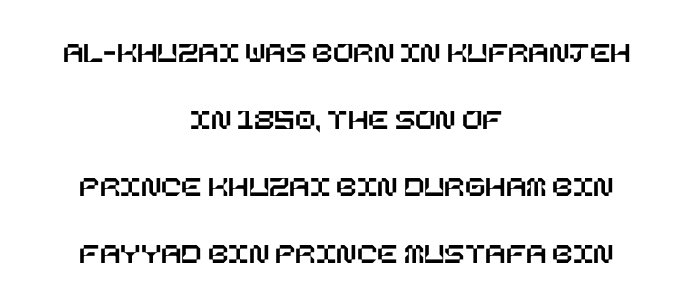
{"italic": "no", "width": "normal", "stroke_contrast": "low", "x_height": "large", "underline": "no", "align": "center", "line_spacing": "loose", "line_spacing_ratio": 2.23, "letter_spacing": "normal", "letter_spacing_em": 0.0, "glyph_px": 30}
